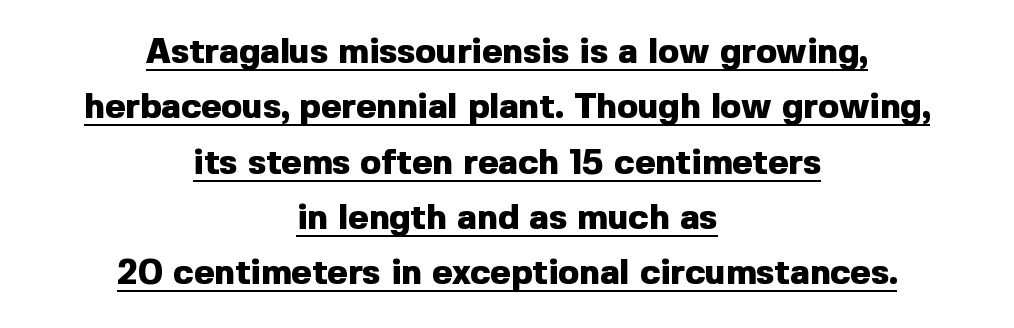
Q: Is the text bold? A: Yes.
Q: Is the text italic (slanted)? A: No, it is upright.
Q: Is the typeface a serif or a sans-serif typeface? A: Sans-serif.
Q: Is the text underlined? A: Yes.
Q: How is the paragraph aligned? A: Centered.
Q: Is the spacing between letters normal or unusually wide? A: Normal.
Q: Is the spacing between lines tight, normal or loose? A: Normal.
Q: Width (condensed, normal, or wide)? A: Normal.
Q: x-height? A: Medium.
Q: Monospaced? A: No.
